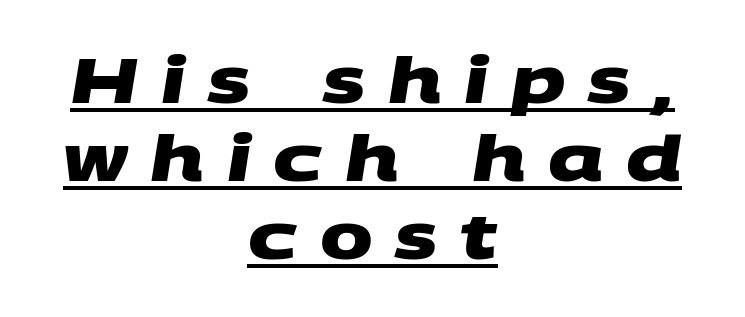
Q: Is the text bold? A: Yes.
Q: Is the typeface a serif or a sans-serif typeface? A: Sans-serif.
Q: Is the text underlined? A: Yes.
Q: How is the paragraph aligned? A: Centered.
Q: Is the spacing between letters normal or unusually wide? A: Unusually wide.
Q: Width (condensed, normal, or wide)? A: Wide.
Q: Stroke contrast? A: Medium.
Q: x-height? A: Large.
Q: Monospaced? A: No.
